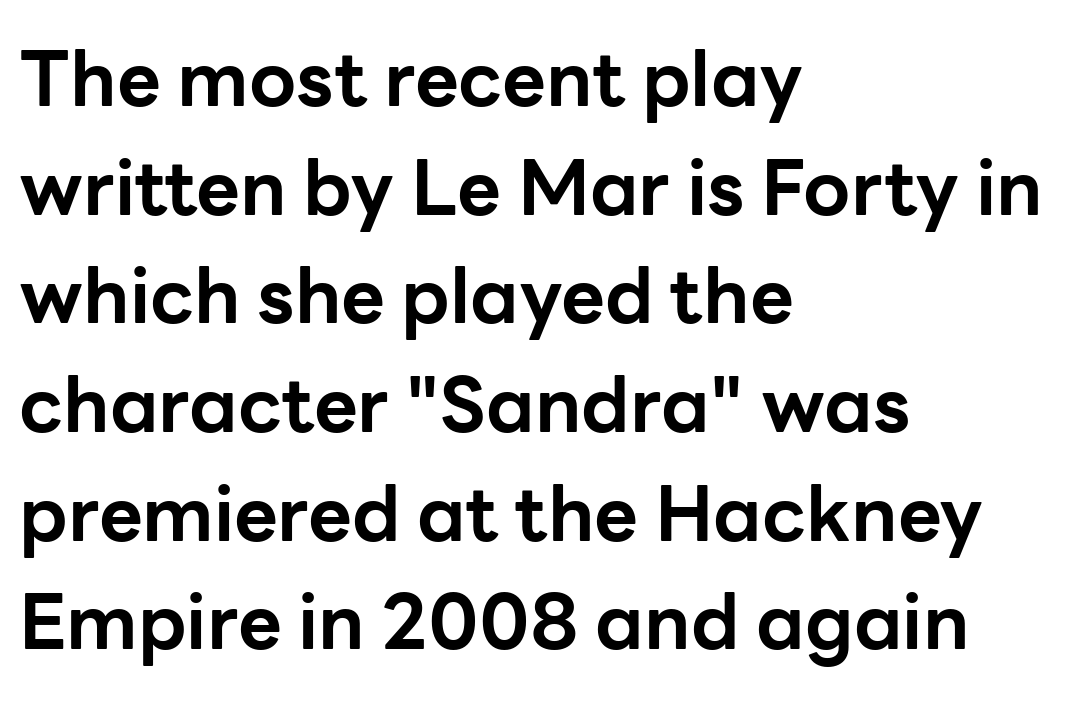
Q: Is the text bold? A: Yes.
Q: Is the text italic (slanted)? A: No, it is upright.
Q: Is the typeface a serif or a sans-serif typeface? A: Sans-serif.
Q: Is the text underlined? A: No.
Q: How is the paragraph aligned? A: Left-aligned.
Q: Is the spacing between letters normal or unusually wide? A: Normal.
Q: Is the spacing between lines tight, normal or loose? A: Normal.
Q: Width (condensed, normal, or wide)? A: Normal.
Q: Stroke contrast? A: Low.
Q: x-height? A: Medium.
Q: Monospaced? A: No.
